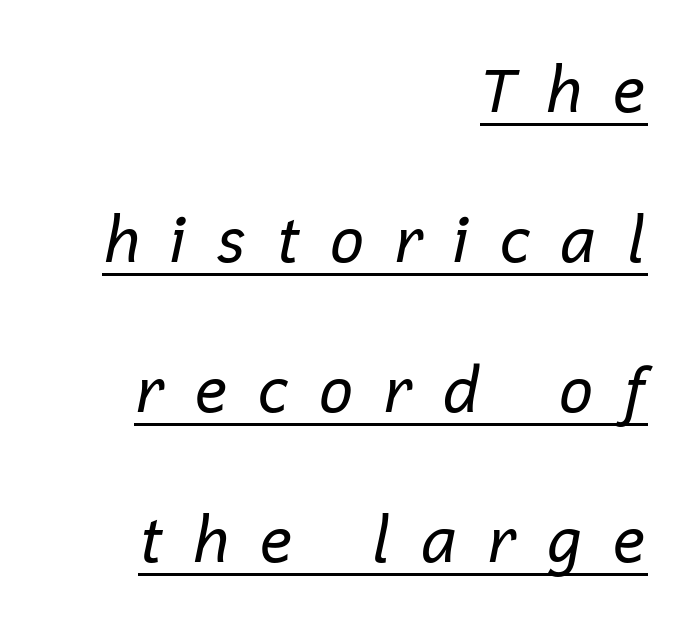
The image shows 62 px regular-weight type, italic (leaning right); set right-aligned, loose line spacing (2.42x), unusually wide letter spacing (+0.46 em), underlined; low stroke contrast and a medium x-height.
